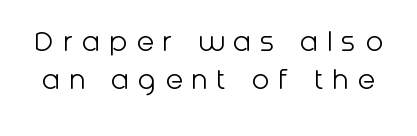
The image shows 32 px light sans-serif type, upright; set line spacing 1.19x, unusually wide letter spacing (+0.28 em), not underlined; low stroke contrast and a medium x-height.
